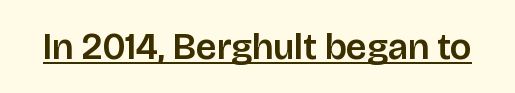
What stands out about the letter spacing? Nothing — it is the standard amount. The letters carry no serifs — their stems end cleanly without finishing strokes. The letters advance in unequal steps, a hallmark of proportional type. A typesetter would mark this as roman, not italic. The face used here appears with an underline applied.
